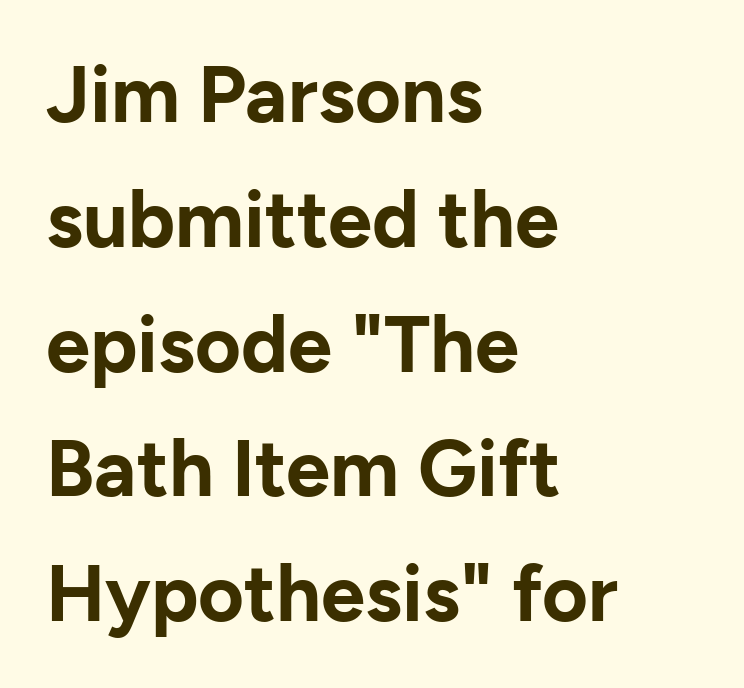
{"serif": "no", "italic": "no", "bold": "yes", "weight": "bold", "width": "normal", "stroke_contrast": "low", "x_height": "medium", "monospaced": "no", "underline": "no", "align": "left", "line_spacing": "normal", "line_spacing_ratio": 1.58, "letter_spacing": "normal", "letter_spacing_em": 0.0, "glyph_px": 79}
